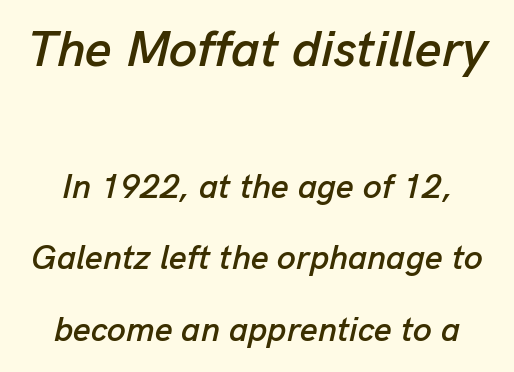
{"italic": "yes", "lean": "right", "slant_degrees": 13, "width": "normal", "stroke_contrast": "low", "x_height": "medium", "monospaced": "no", "underline": "no", "line_spacing": "loose", "line_spacing_ratio": 2.09, "letter_spacing": "normal", "letter_spacing_em": 0.0, "larger_block": "first", "size_ratio": 1.5, "glyph_px": 51}
